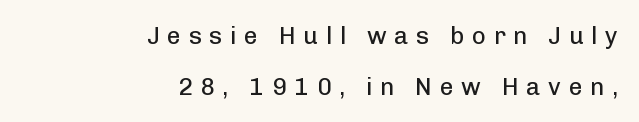
{"italic": "no", "bold": "no", "underline": "no", "align": "right", "line_spacing": "loose", "line_spacing_ratio": 2.11, "letter_spacing": "wide", "letter_spacing_em": 0.32, "glyph_px": 24}
